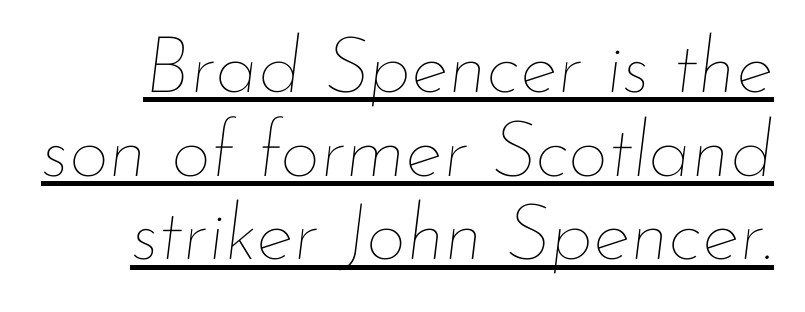
The image shows 79 px thin type, italic (leaning right); set tight line spacing (1.06x), normal letter spacing, underlined; low stroke contrast and a small x-height.
